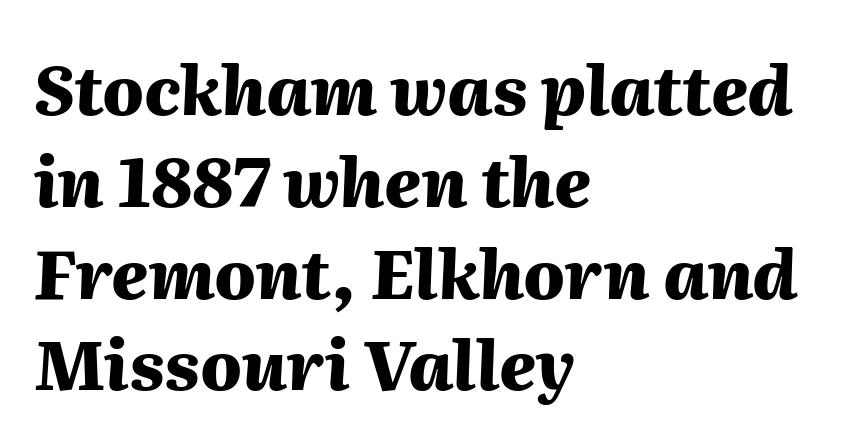
Words float on clear page, feet unadorned. Summary of weight: heavy, a full bold. These lines were composed using italics. Each letter keeps its own natural width here, so spacing adapts to shape.
